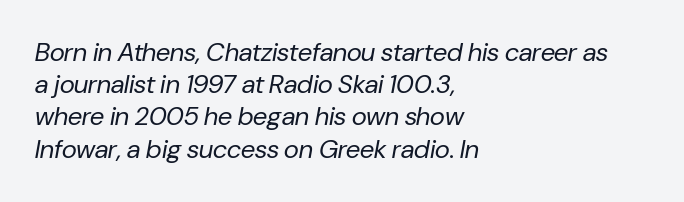
Q: Is the text bold? A: No.
Q: Is the text italic (slanted)? A: Yes, it leans right by about 10 degrees.
Q: Is the text underlined? A: No.
Q: How is the paragraph aligned? A: Left-aligned.
Q: Is the spacing between letters normal or unusually wide? A: Normal.
